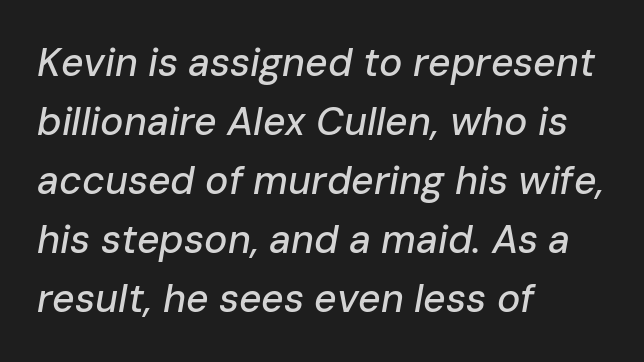
The image shows 39 px text type, italic (leaning right); set left-aligned, normal line spacing (1.51x), normal letter spacing, not underlined; low stroke contrast and a medium x-height.
